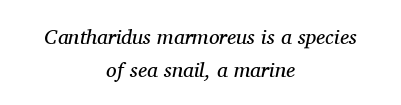
Q: Is the text bold? A: No.
Q: Is the text italic (slanted)? A: Yes, it leans right by about 11 degrees.
Q: Is the text underlined? A: No.
Q: How is the paragraph aligned? A: Centered.
Q: Is the spacing between letters normal or unusually wide? A: Normal.
Q: Is the spacing between lines tight, normal or loose? A: Normal.
